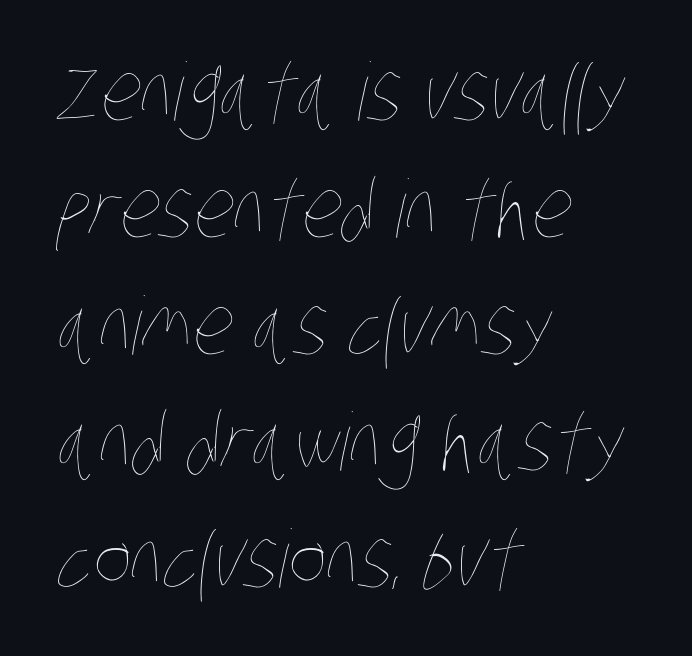
Vertically, the passage feels balanced, rows spaced as you'd expect. Horizontally, the lines are justified to the leading edge only. Descenders hang freely into open space. Think standard paragraph weight, or any step lighter than that. The tracking reads as untouched default to a designer's eye. This sample has the flowing, uneven cadence of proportional lettering.
